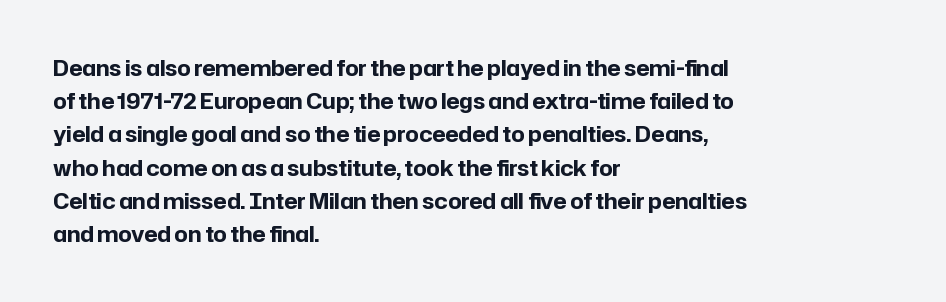
Q: Is the text bold? A: Yes.
Q: Is the text italic (slanted)? A: No, it is upright.
Q: Is the text underlined? A: No.
Q: How is the paragraph aligned? A: Left-aligned.
Q: Is the spacing between letters normal or unusually wide? A: Normal.
Q: Is the spacing between lines tight, normal or loose? A: Normal.
